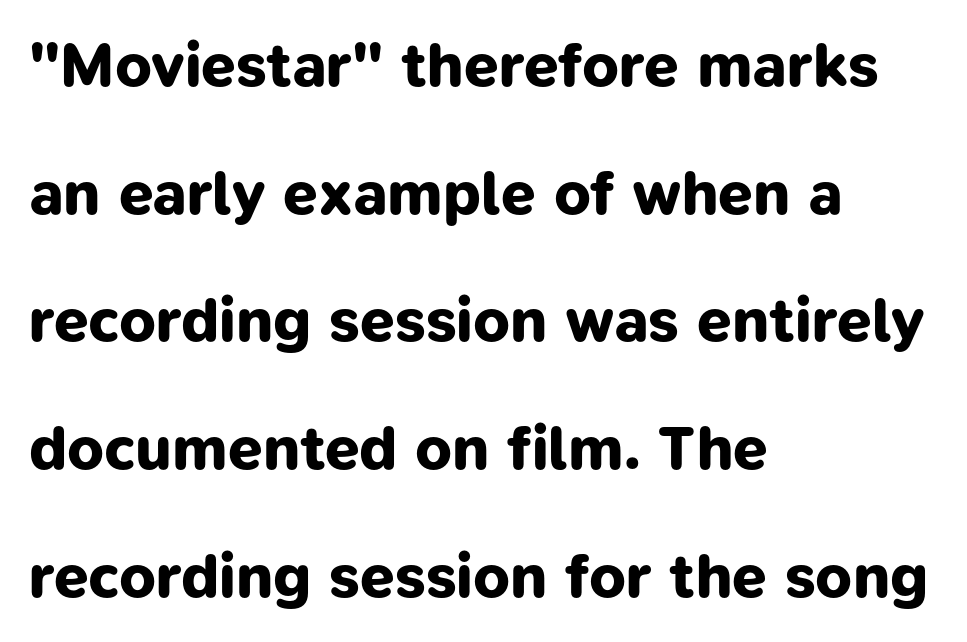
Q: Is the text bold? A: Yes.
Q: Is the typeface a serif or a sans-serif typeface? A: Sans-serif.
Q: Is the text underlined? A: No.
Q: How is the paragraph aligned? A: Left-aligned.
Q: Is the spacing between letters normal or unusually wide? A: Normal.
Q: Is the spacing between lines tight, normal or loose? A: Loose.
Q: Width (condensed, normal, or wide)? A: Normal.
Q: Stroke contrast? A: Low.
Q: x-height? A: Medium.
Q: Monospaced? A: No.
